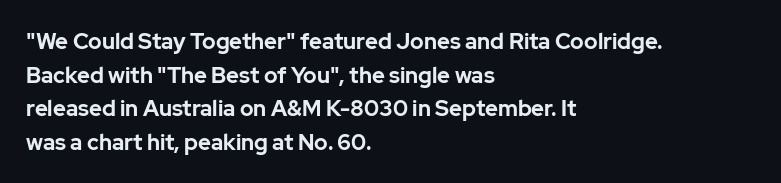
{"italic": "no", "bold": "yes", "underline": "no", "align": "left", "line_spacing": "normal", "line_spacing_ratio": 1.53, "letter_spacing": "normal", "letter_spacing_em": 0.0, "glyph_px": 22}
